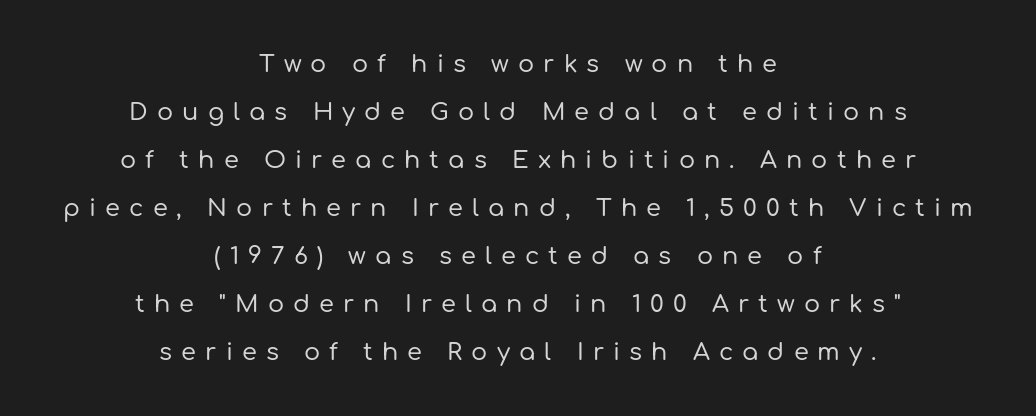
The font's upright variant was chosen for this text. No word sits above an underline. Vertical spacing — loose. These lines are centered, leaving both edges ragged.
